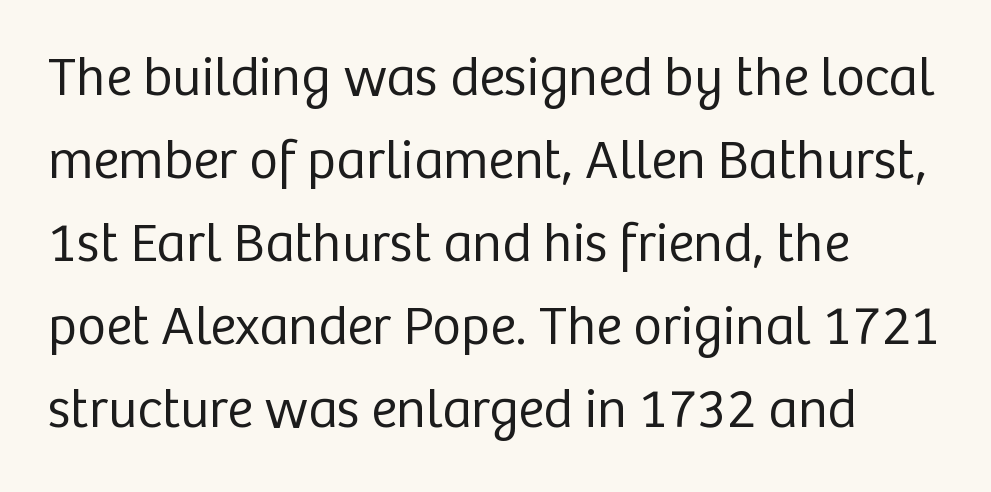
Q: Is the text bold? A: No.
Q: Is the text italic (slanted)? A: No, it is upright.
Q: Is the typeface a serif or a sans-serif typeface? A: Sans-serif.
Q: Is the text underlined? A: No.
Q: How is the paragraph aligned? A: Left-aligned.
Q: Is the spacing between letters normal or unusually wide? A: Normal.
Q: Is the spacing between lines tight, normal or loose? A: Normal.
Q: Width (condensed, normal, or wide)? A: Normal.
Q: Stroke contrast? A: Low.
Q: x-height? A: Medium.
Q: Monospaced? A: No.
